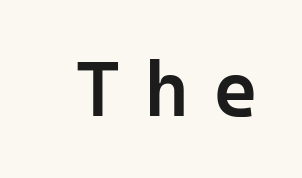
This is roman type, the default non-slanted kind. These words are printed semibold, heavier than regular yet not bold. Honestly, the letter spacing is so wide it's the main thing you notice. This sample uses a sans-serif face. Nobody drew a line under any word here. The rendering uses typewriter-style spacing with identical character cells.
